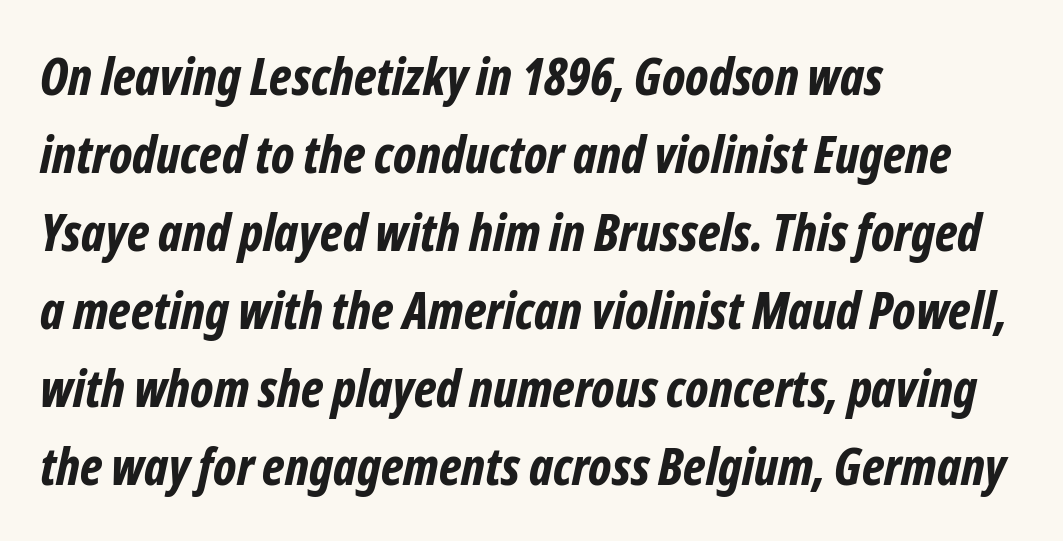
The image shows 51 px bold, condensed type, italic (leaning right); set left-aligned, normal line spacing (1.53x), normal letter spacing, not underlined; low stroke contrast and a medium x-height.
